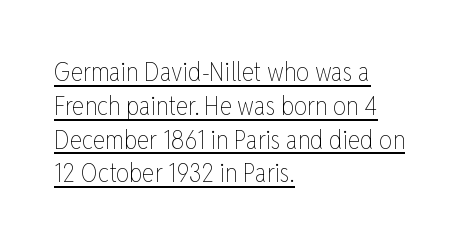
{"italic": "no", "bold": "no", "underline": "yes", "align": "left", "line_spacing": "normal", "line_spacing_ratio": 1.3, "letter_spacing": "normal", "letter_spacing_em": 0.0, "glyph_px": 26}
